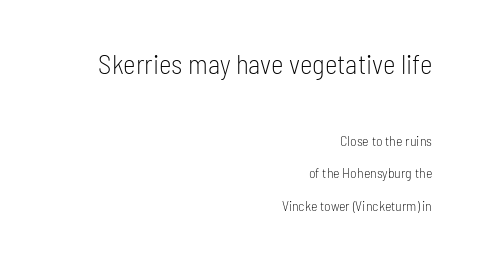
Q: Is the text bold? A: No.
Q: Is the text italic (slanted)? A: No, it is upright.
Q: Is the text underlined? A: No.
Q: How is the paragraph aligned? A: Right-aligned.
Q: Is the spacing between letters normal or unusually wide? A: Normal.
Q: Is the spacing between lines tight, normal or loose? A: Loose.
Q: Which block of text is set in a larger size, the first (top) or the second (bottom)? A: The first (top) one.
